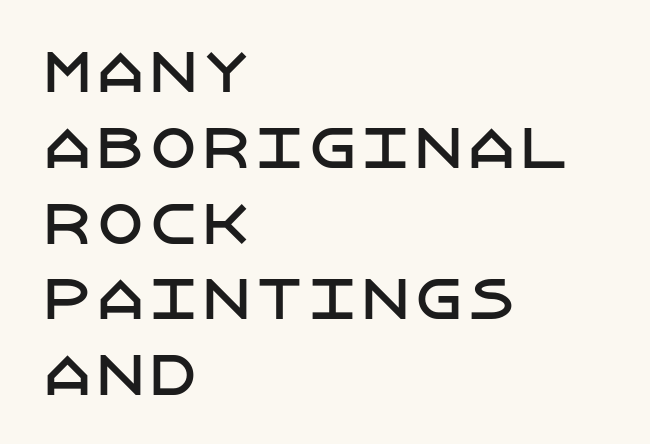
{"serif": "no", "italic": "no", "width": "normal", "stroke_contrast": "low", "x_height": "large", "underline": "no", "align": "left", "line_spacing": "normal", "line_spacing_ratio": 1.43, "letter_spacing": "normal", "letter_spacing_em": 0.0, "glyph_px": 53}
